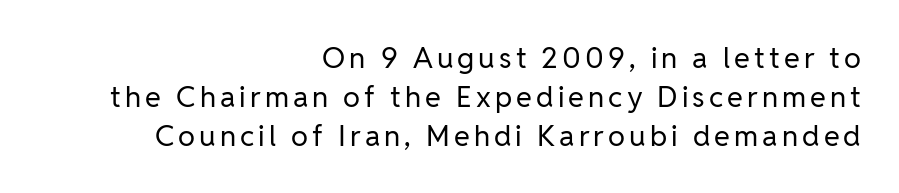
Lines of text with bare space underneath. The letters advance in unequal steps, a hallmark of proportional type. Leftover space on each line is placed entirely before the opening word. Nothing sits at the stroke ends, so this counts as sans-serif. The lettering stays uniformly vertical, giving the passage a roman look.
